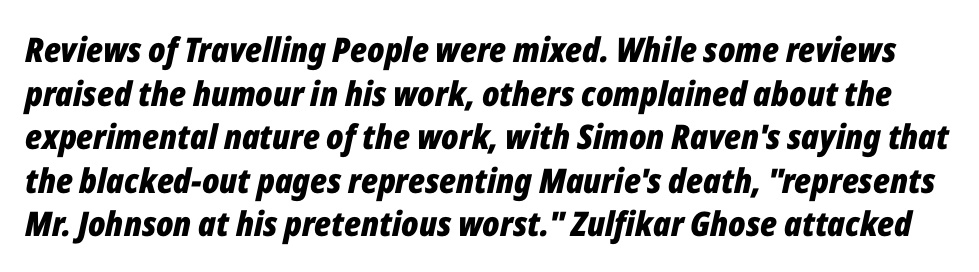
Q: Is the text bold? A: Yes.
Q: Is the text italic (slanted)? A: Yes, it leans right by about 12 degrees.
Q: Is the text underlined? A: No.
Q: Is the spacing between letters normal or unusually wide? A: Normal.
Q: Is the spacing between lines tight, normal or loose? A: Normal.
Q: Width (condensed, normal, or wide)? A: Condensed.
Q: Stroke contrast? A: Low.
Q: x-height? A: Medium.
Q: Monospaced? A: No.
